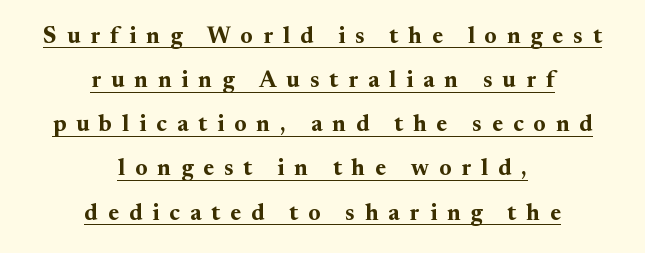
Reading down the column, the eye jumps a long way to each next line. Someone cranked the tracking dial way up on this one. Both edges are ragged and mirror each other, which tells us the setting is centered. Vertical strokes here are truly vertical. Each line of the rendering has a horizontal stroke beneath the glyphs.
